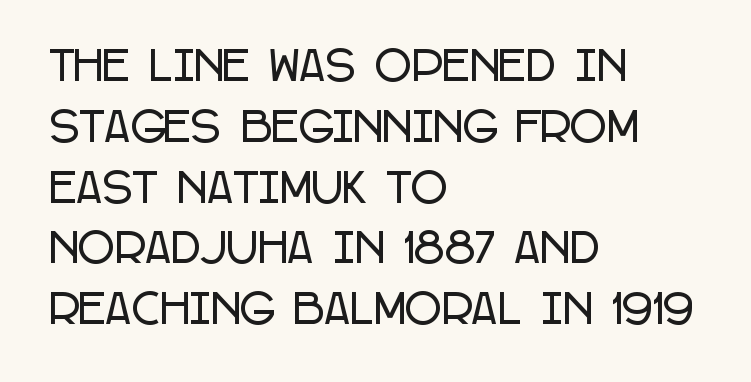
The image shows 40 px condensed sans-serif type, upright; set left-aligned, normal line spacing (1.52x), normal letter spacing, not underlined; low stroke contrast and a large x-height.
